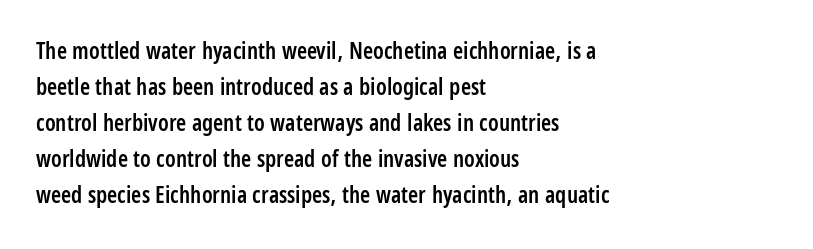
Q: Is the text bold? A: Semi-bold.
Q: Is the text italic (slanted)? A: No, it is upright.
Q: Is the text underlined? A: No.
Q: How is the paragraph aligned? A: Left-aligned.
Q: Is the spacing between letters normal or unusually wide? A: Normal.
Q: Is the spacing between lines tight, normal or loose? A: Normal.
